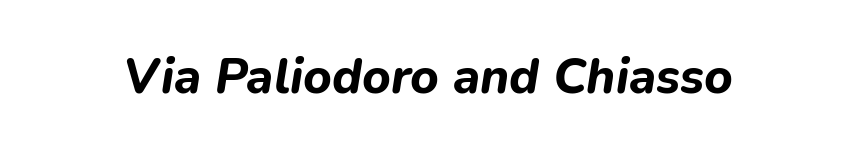
Q: Is the text bold? A: Yes.
Q: Is the text italic (slanted)? A: Yes, it leans right by about 9 degrees.
Q: Is the text underlined? A: No.
Q: Is the spacing between letters normal or unusually wide? A: Normal.
Q: Width (condensed, normal, or wide)? A: Normal.
Q: Stroke contrast? A: Low.
Q: x-height? A: Medium.
Q: Monospaced? A: No.
